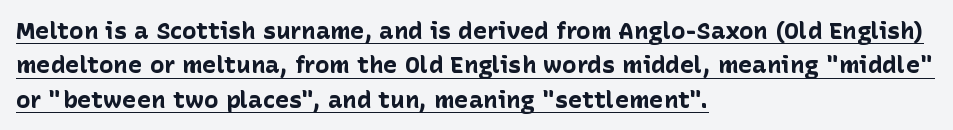
The image shows 24 px bold type, upright; set left-aligned, normal line spacing (1.43x), normal letter spacing, underlined.
